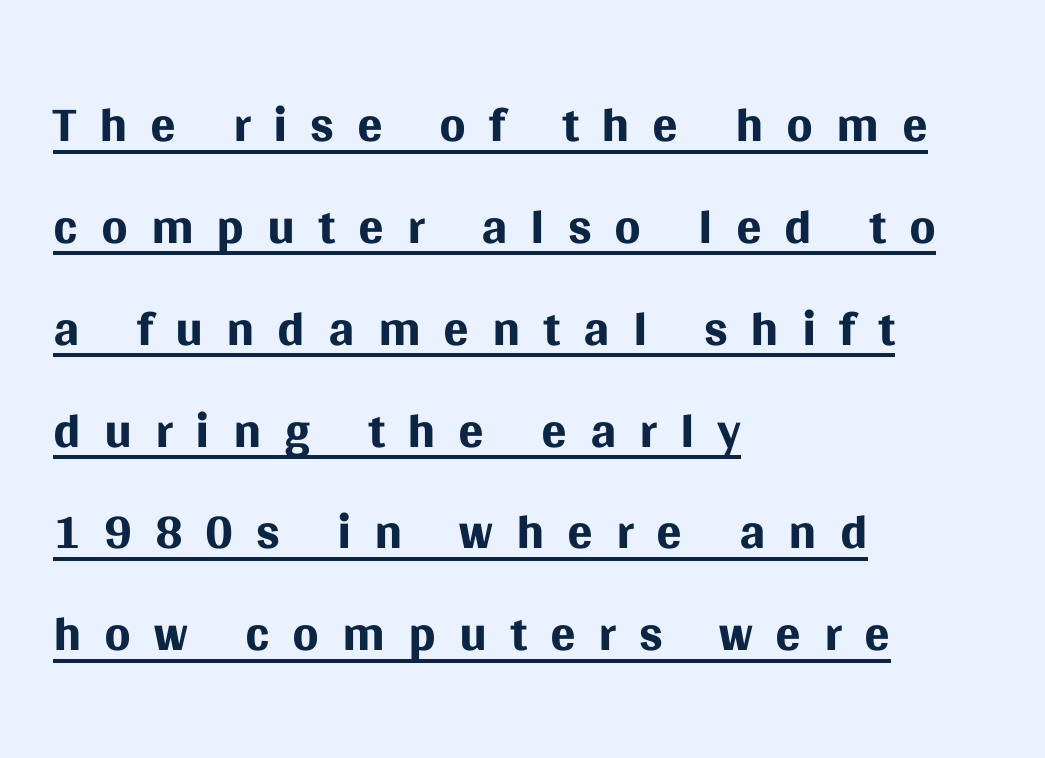
The vertical gap from one line to the next is medium. Bold? No — there's no thickening of the strokes. It's the straight-up-and-down kind of type. The rag falls on the right side of this text block.
